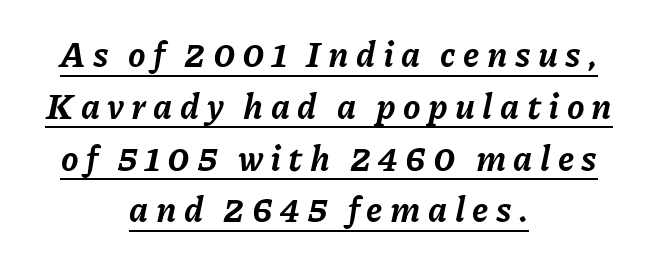
The image shows 35 px bold type, italic (leaning right); set centered, normal line spacing (1.48x), unusually wide letter spacing (+0.21 em), underlined; low stroke contrast and a medium x-height.
